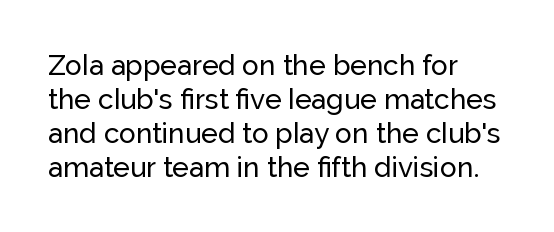
The paragraph has a hard left edge and a soft right edge. Unlike italic type, these characters show no tilt at all. The passage shown is typeset with a sans-serif family. These lines are rendered in a variable-pitch font. Only glyphs here, with clear space below each row. You could call the tracking neutral — neither tight nor loose.
